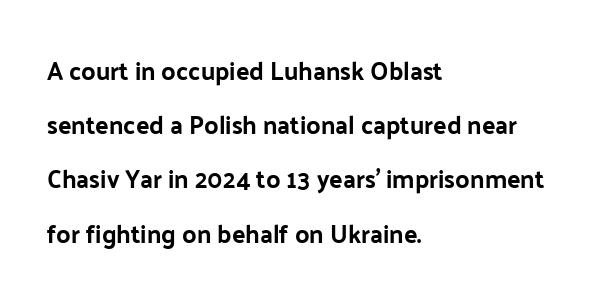
Each new line begins a long way beneath the previous one. Default kerning and tracking; the words read as compact shapes. In CSS terms this would be text-align: left. Every character sits straight up, as roman type does.
